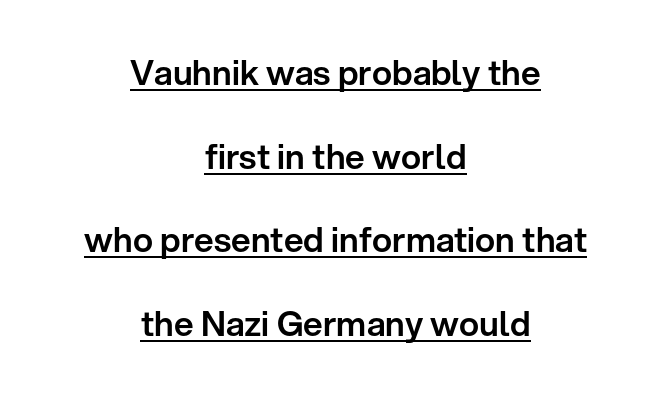
Posture: straight, roman, zero tilt. If you measured baseline to baseline, you'd find a long distance. Look at the tracking — it's just the regular setting, nothing added. Stroke terminals: plain, sans-serif.
